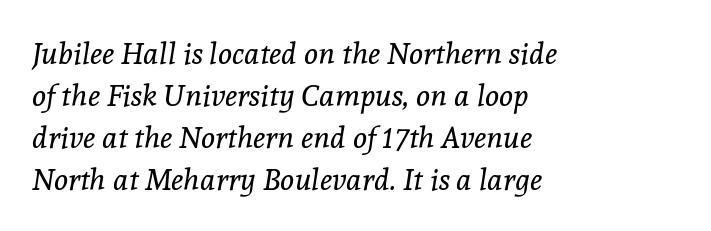
Caption: standard tracking, unaltered. Style check: oblique. Character widths vary here, with narrow letters taking less room than wide ones. Does the copy run flush right? No — it runs flush left.
